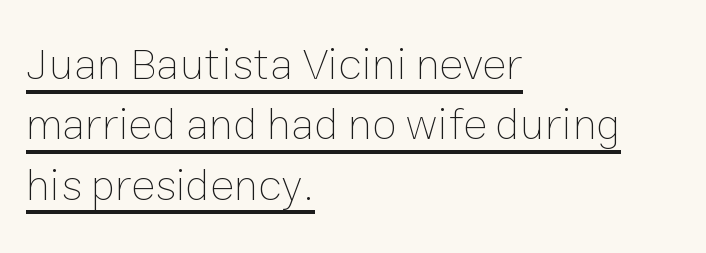
Q: Is the text bold? A: No.
Q: Is the text italic (slanted)? A: No, it is upright.
Q: Is the text underlined? A: Yes.
Q: How is the paragraph aligned? A: Left-aligned.
Q: Is the spacing between letters normal or unusually wide? A: Normal.
Q: Is the spacing between lines tight, normal or loose? A: Normal.
Q: Width (condensed, normal, or wide)? A: Normal.
Q: Stroke contrast? A: Low.
Q: x-height? A: Medium.
Q: Monospaced? A: No.
